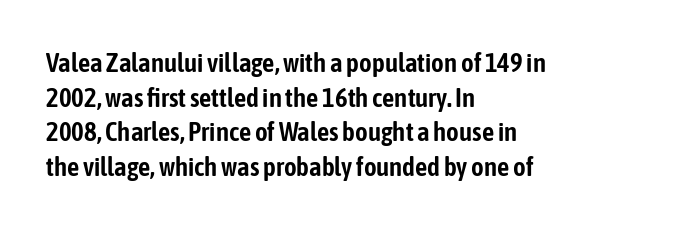
The image shows 27 px text type, upright; set left-aligned, normal line spacing (1.28x), normal letter spacing, not underlined.
